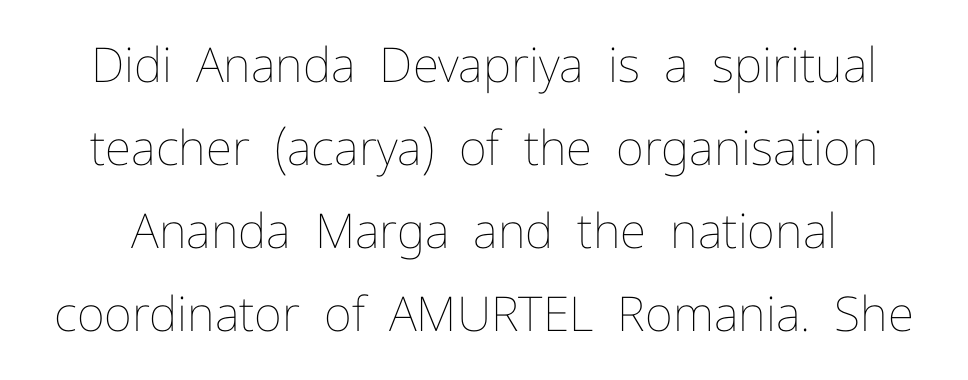
{"italic": "no", "bold": "no", "weight": "thin", "width": "normal", "stroke_contrast": "low", "x_height": "medium", "monospaced": "no", "underline": "no", "line_spacing_ratio": 1.73, "letter_spacing": "normal", "letter_spacing_em": 0.0, "glyph_px": 48}
